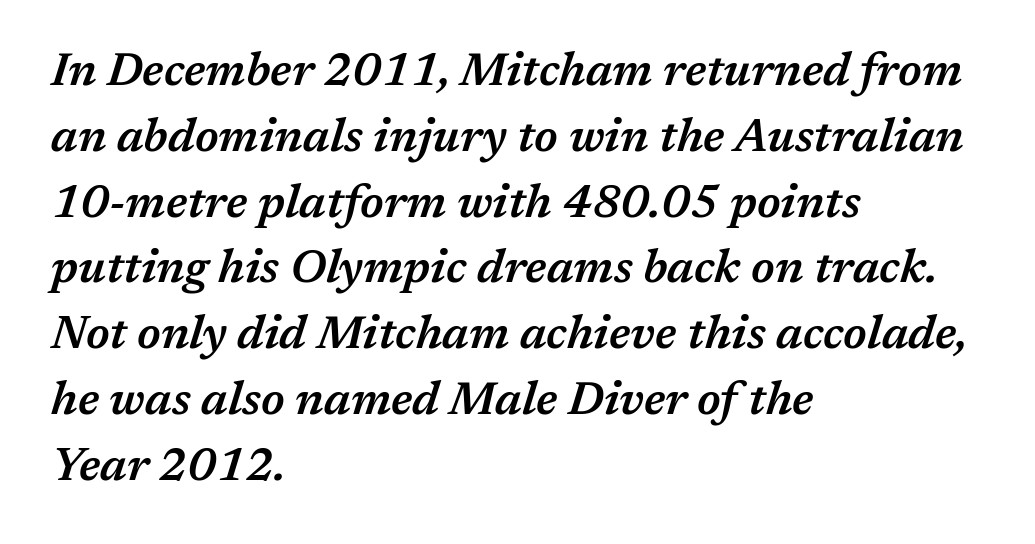
The image shows 46 px semibold type, italic (leaning right); set left-aligned, normal line spacing (1.43x), normal letter spacing, not underlined; medium stroke contrast and a medium x-height.
